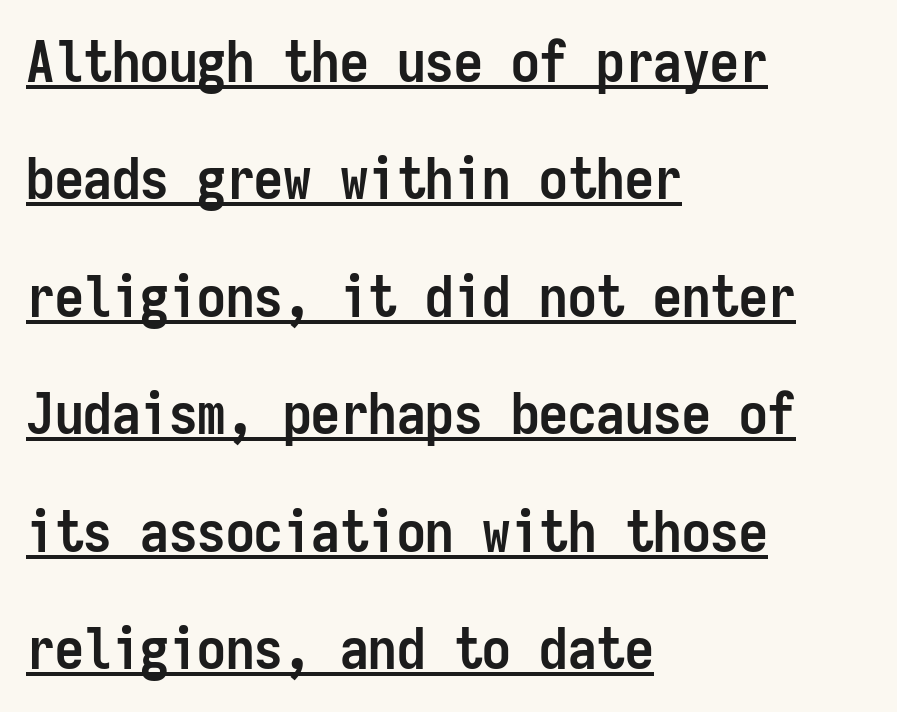
Q: Is the text bold? A: Yes.
Q: Is the text italic (slanted)? A: No, it is upright.
Q: Is the typeface a serif or a sans-serif typeface? A: Sans-serif.
Q: Is the text underlined? A: Yes.
Q: How is the paragraph aligned? A: Left-aligned.
Q: Is the spacing between letters normal or unusually wide? A: Normal.
Q: Is the spacing between lines tight, normal or loose? A: Loose.
Q: Width (condensed, normal, or wide)? A: Condensed.
Q: Stroke contrast? A: Low.
Q: x-height? A: Medium.
Q: Monospaced? A: Yes.
